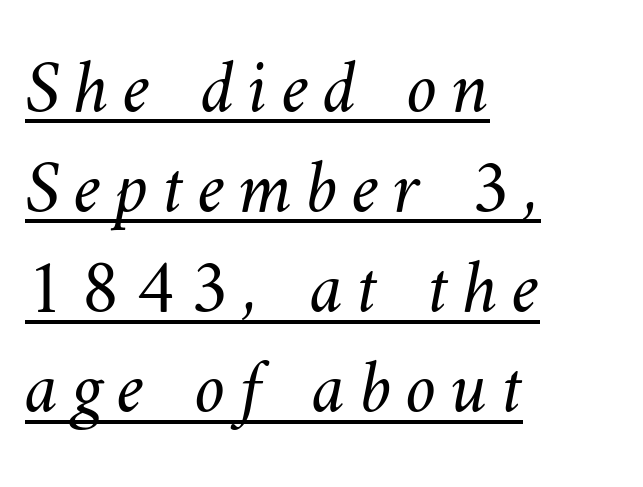
The vertical gap from one line to the next is medium. The rendering uses the underline text-decoration. Notice how the passage keeps a crisp vertical edge on the left only. Caption: face not bold, strokes unweighted. Looks like regular typesetting: each glyph gets only the width it needs.
